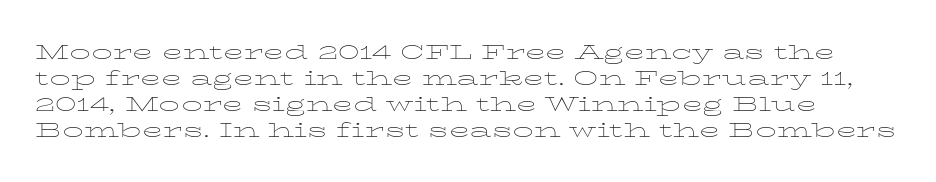
The image shows 21 px text type, upright; set line spacing 1.24x, normal letter spacing, not underlined.
